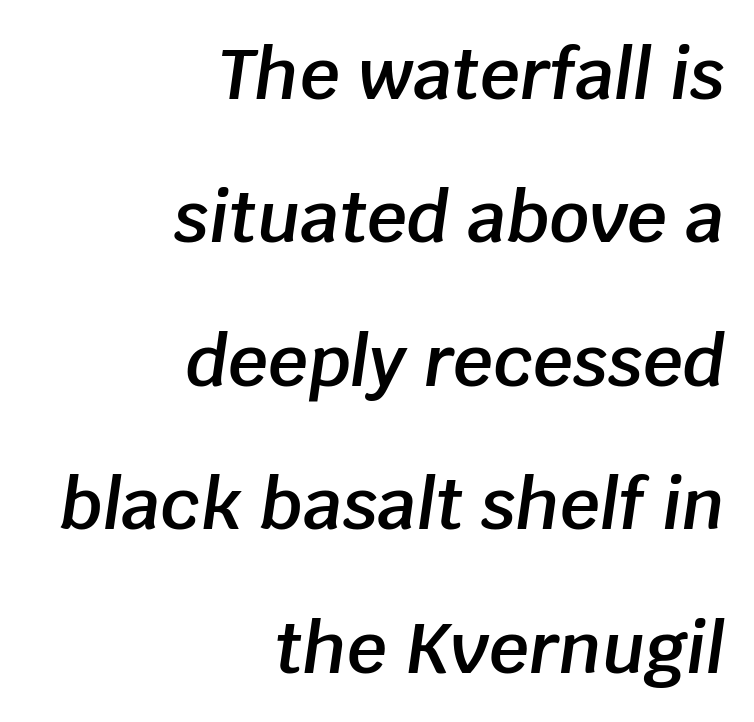
Q: Is the text bold? A: Semi-bold.
Q: Is the text italic (slanted)? A: Yes, it leans right by about 8 degrees.
Q: Is the text underlined? A: No.
Q: How is the paragraph aligned? A: Right-aligned.
Q: Is the spacing between letters normal or unusually wide? A: Normal.
Q: Is the spacing between lines tight, normal or loose? A: Loose.
Q: Width (condensed, normal, or wide)? A: Normal.
Q: Stroke contrast? A: Low.
Q: x-height? A: Large.
Q: Monospaced? A: No.
